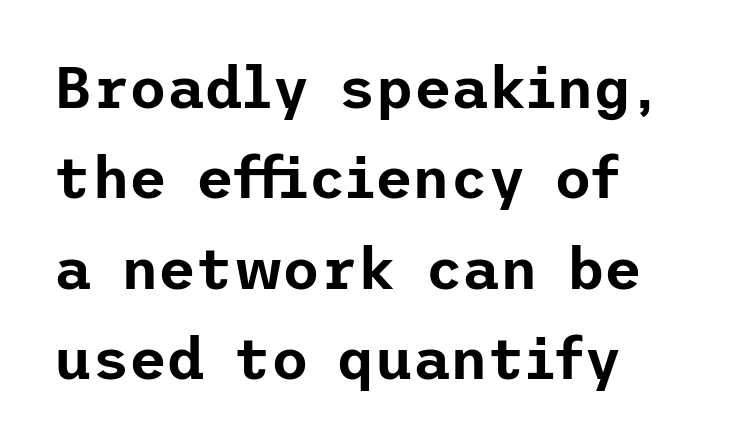
Q: Is the text italic (slanted)? A: No, it is upright.
Q: Is the typeface a serif or a sans-serif typeface? A: Sans-serif.
Q: Is the text underlined? A: No.
Q: Is the spacing between letters normal or unusually wide? A: Normal.
Q: Is the spacing between lines tight, normal or loose? A: Normal.
Q: Width (condensed, normal, or wide)? A: Normal.
Q: Stroke contrast? A: Low.
Q: x-height? A: Medium.
